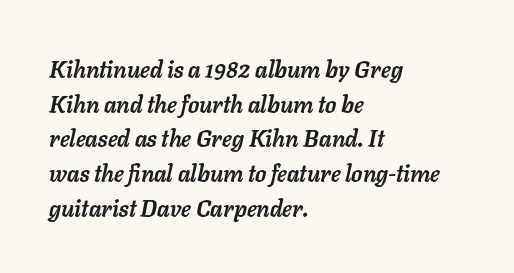
A full-strength bold gives these letters their thick strokes. In terms of leading, this rendering sits right in the middle. The type is set solid horizontally, with unmodified tracking. This is oblique type, the kind used for emphasis or titles. Underlining? Definitely not there. The typesetter chose a ragged-right arrangement here.
